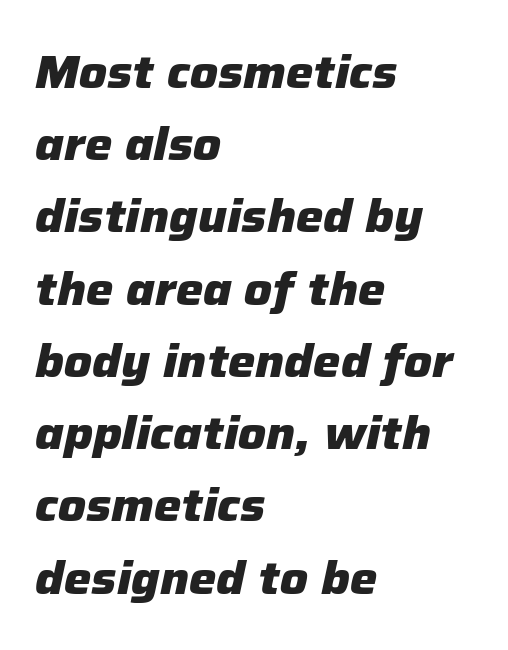
Typeset ragged right — the left edge is the straight one. Looking at the ascenders, they clearly lean. Do the characters align in a grid? No, the font is proportional. The face used here has the dense, thick strokes of a bold. Tracking value appears to be zero — textbook default spacing. Descenders are the only things crossing below the line.
